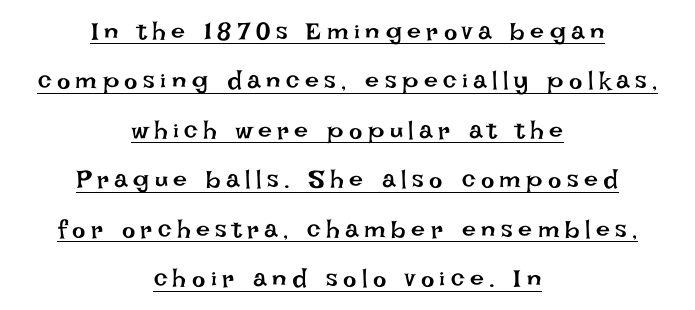
{"italic": "no", "bold": "no", "underline": "yes", "align": "center", "line_spacing": "loose", "line_spacing_ratio": 1.98, "letter_spacing": "wide", "letter_spacing_em": 0.22, "glyph_px": 25}
